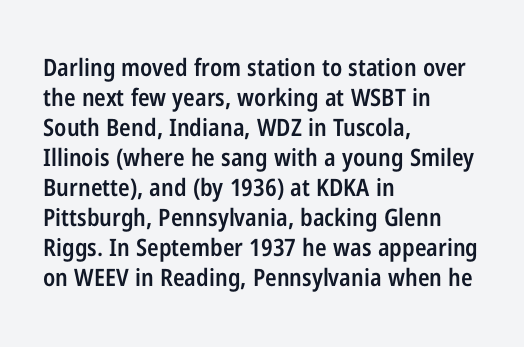
{"italic": "no", "bold": "semi", "underline": "no", "align": "left", "line_spacing": "normal", "line_spacing_ratio": 1.25, "letter_spacing": "normal", "letter_spacing_em": 0.0, "glyph_px": 24}
